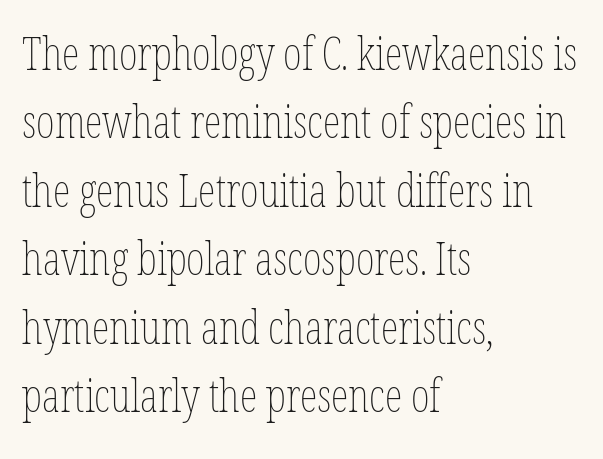
{"italic": "no", "bold": "no", "weight": "thin", "width": "condensed", "stroke_contrast": "low", "x_height": "medium", "monospaced": "no", "underline": "no", "align": "left", "line_spacing": "normal", "line_spacing_ratio": 1.52, "letter_spacing": "normal", "letter_spacing_em": 0.0, "glyph_px": 45}
